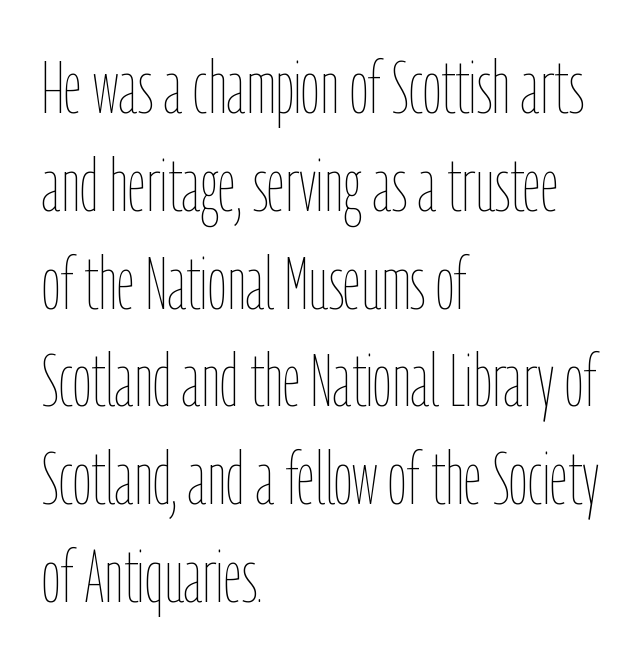
{"italic": "no", "bold": "no", "weight": "thin", "width": "condensed", "stroke_contrast": "low", "x_height": "medium", "monospaced": "no", "underline": "no", "align": "left", "line_spacing": "normal", "line_spacing_ratio": 1.34, "letter_spacing": "normal", "letter_spacing_em": 0.0, "glyph_px": 73}
